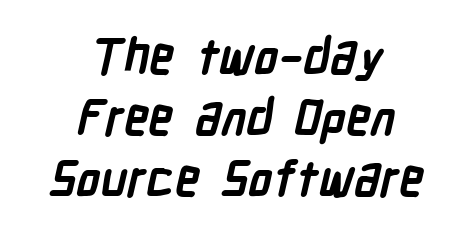
The image shows 49 px semibold, condensed sans-serif type; set centered, line spacing 1.24x, normal letter spacing, not underlined; low stroke contrast and a medium x-height.
